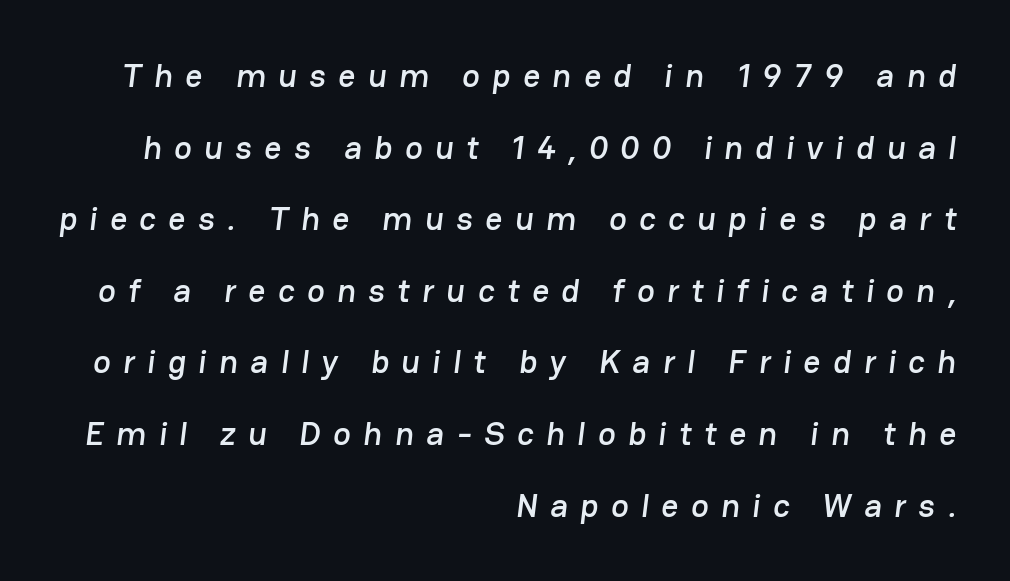
The image shows 33 px sans-serif type; set right-aligned, loose line spacing (2.17x), unusually wide letter spacing (+0.38 em), not underlined; low stroke contrast and a medium x-height.
